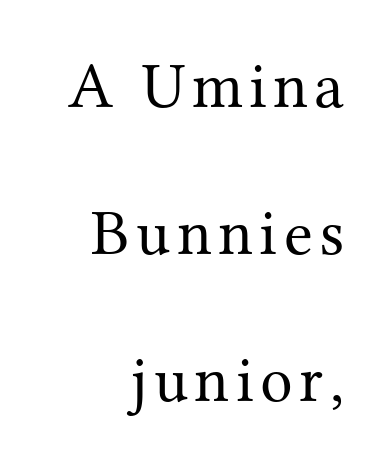
The image shows 65 px regular-weight serif type, upright; set right-aligned, loose line spacing (2.26x), not underlined; medium stroke contrast and a medium x-height.
